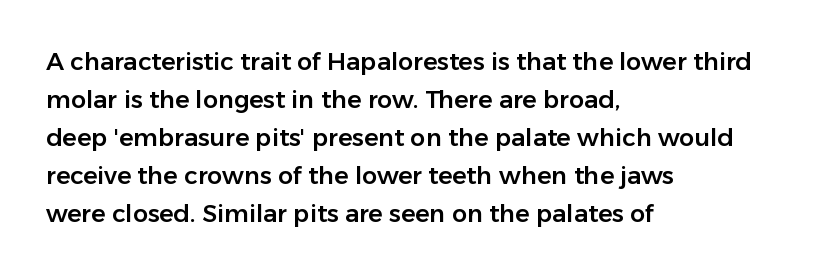
Q: Is the text italic (slanted)? A: No, it is upright.
Q: Is the text underlined? A: No.
Q: How is the paragraph aligned? A: Left-aligned.
Q: Is the spacing between letters normal or unusually wide? A: Normal.
Q: Is the spacing between lines tight, normal or loose? A: Normal.
